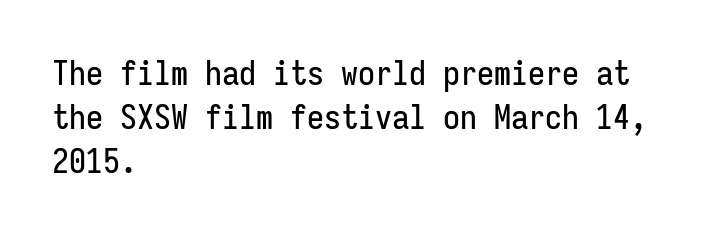
Honestly, there is no underline to notice here at all. You could count columns in this text — the font is strictly monospaced. This sample keeps an unexceptional amount of space between lines. The face used here is a sans, in the tradition of grotesques and geometrics. Posture: upright roman.
